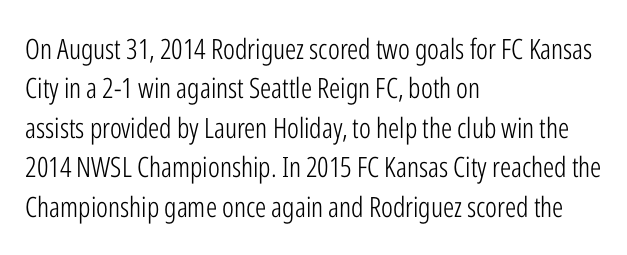
The image shows 28 px light, condensed sans-serif type, upright; set left-aligned, normal line spacing (1.41x), normal letter spacing, not underlined; low stroke contrast and a medium x-height.
